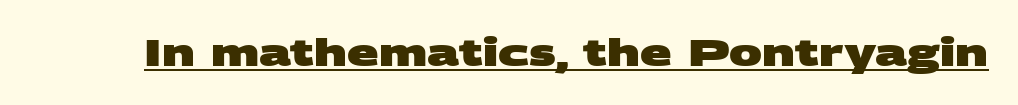
{"serif": "no", "bold": "yes", "weight": "heavy", "width": "wide", "stroke_contrast": "medium", "x_height": "large", "monospaced": "no", "underline": "yes", "letter_spacing": "normal", "letter_spacing_em": 0.0, "glyph_px": 37}
